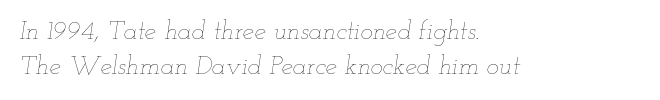
Q: Is the text bold? A: No.
Q: Is the text italic (slanted)? A: Yes, it leans right by about 12 degrees.
Q: Is the text underlined? A: No.
Q: How is the paragraph aligned? A: Left-aligned.
Q: Is the spacing between letters normal or unusually wide? A: Normal.
Q: Is the spacing between lines tight, normal or loose? A: Normal.
